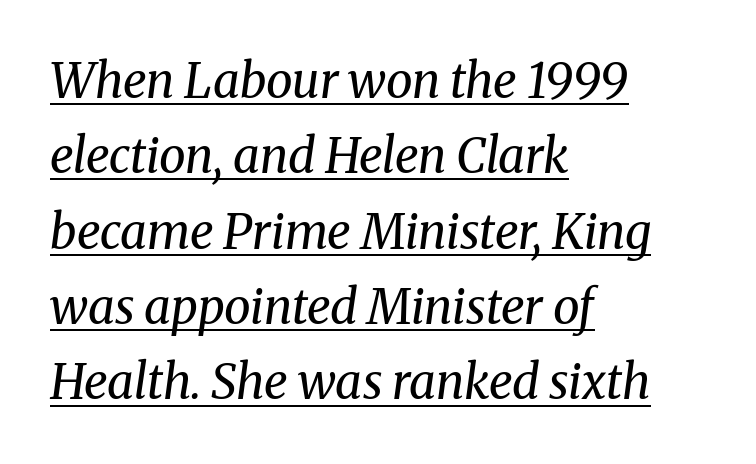
The image shows 48 px regular-weight serif type, italic (leaning right); set left-aligned, normal line spacing (1.57x), normal letter spacing, underlined; medium stroke contrast and a medium x-height.
